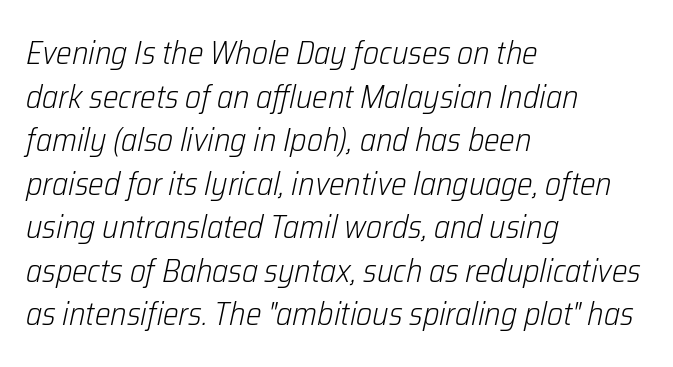
The image shows 33 px light, condensed type, italic (leaning right); set left-aligned, normal line spacing (1.32x), normal letter spacing, not underlined; low stroke contrast and a medium x-height.
